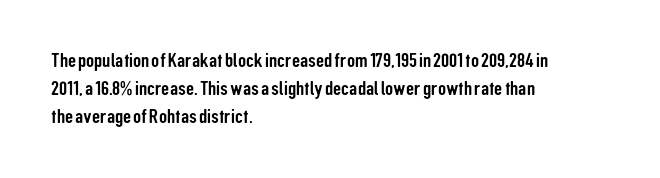
Q: Is the text italic (slanted)? A: No, it is upright.
Q: Is the text underlined? A: No.
Q: How is the paragraph aligned? A: Left-aligned.
Q: Is the spacing between letters normal or unusually wide? A: Normal.
Q: Is the spacing between lines tight, normal or loose? A: Normal.
